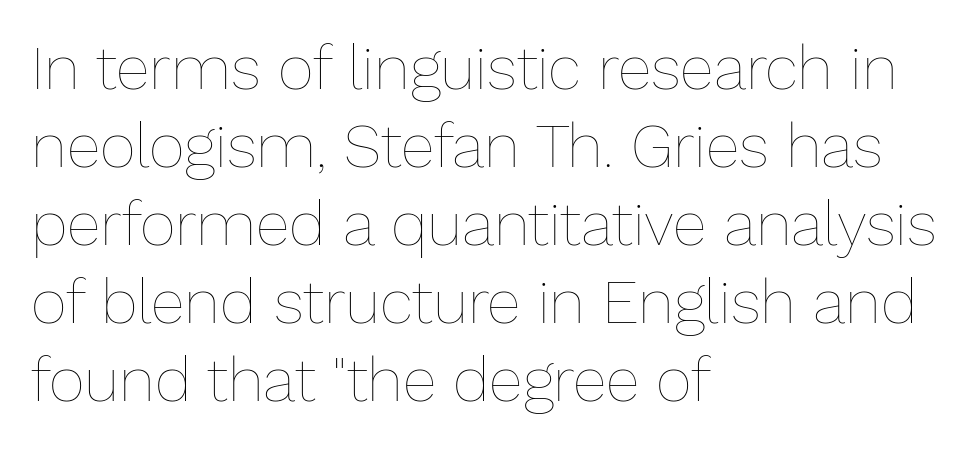
The image shows 62 px thin type, upright; set left-aligned, normal line spacing (1.26x), normal letter spacing, not underlined; low stroke contrast and a medium x-height.
